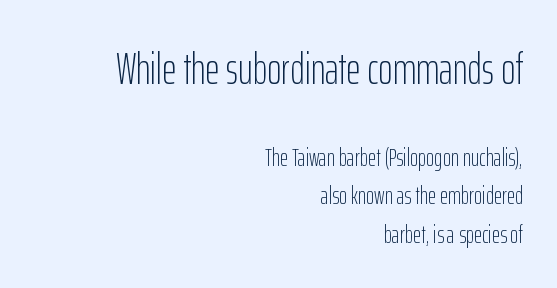
The image shows 44 px light, condensed sans-serif type, upright; set right-aligned, normal line spacing (1.54x), normal letter spacing, not underlined; the first (top) block is 1.76x larger; low stroke contrast and a medium x-height.
